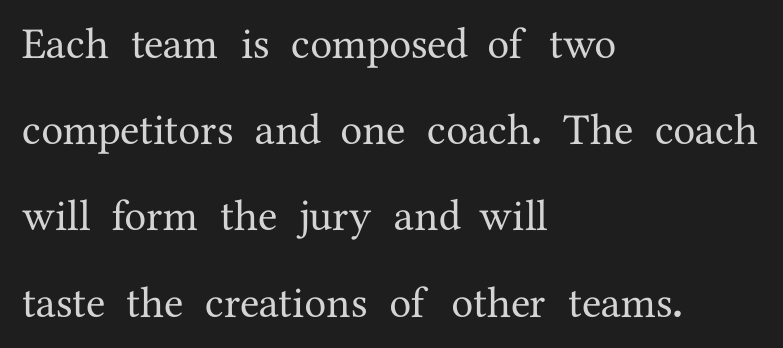
Q: Is the text italic (slanted)? A: No, it is upright.
Q: Is the typeface a serif or a sans-serif typeface? A: Serif.
Q: Is the text underlined? A: No.
Q: How is the paragraph aligned? A: Left-aligned.
Q: Is the spacing between letters normal or unusually wide? A: Normal.
Q: Is the spacing between lines tight, normal or loose? A: Loose.
Q: Width (condensed, normal, or wide)? A: Normal.
Q: Stroke contrast? A: Medium.
Q: x-height? A: Medium.
Q: Monospaced? A: No.
